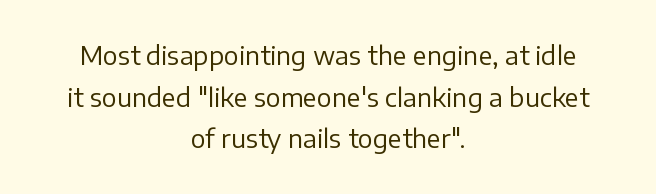
{"italic": "no", "bold": "no", "underline": "no", "align": "center", "line_spacing": "normal", "line_spacing_ratio": 1.67, "letter_spacing": "normal", "letter_spacing_em": 0.0, "glyph_px": 25}
